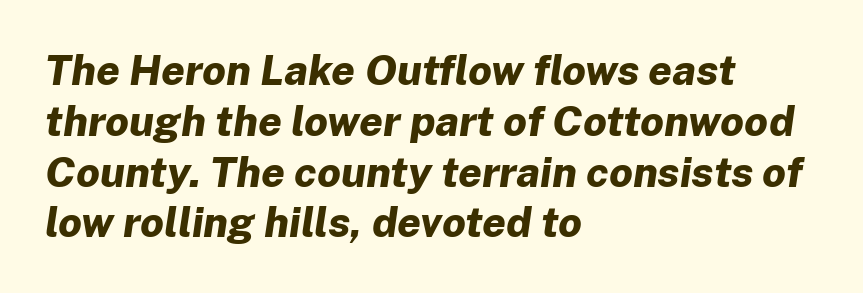
Q: Is the text bold? A: Yes.
Q: Is the text italic (slanted)? A: Yes, it leans right by about 8 degrees.
Q: Is the text underlined? A: No.
Q: How is the paragraph aligned? A: Left-aligned.
Q: Is the spacing between letters normal or unusually wide? A: Normal.
Q: Width (condensed, normal, or wide)? A: Normal.
Q: Stroke contrast? A: Low.
Q: x-height? A: Medium.
Q: Monospaced? A: No.
